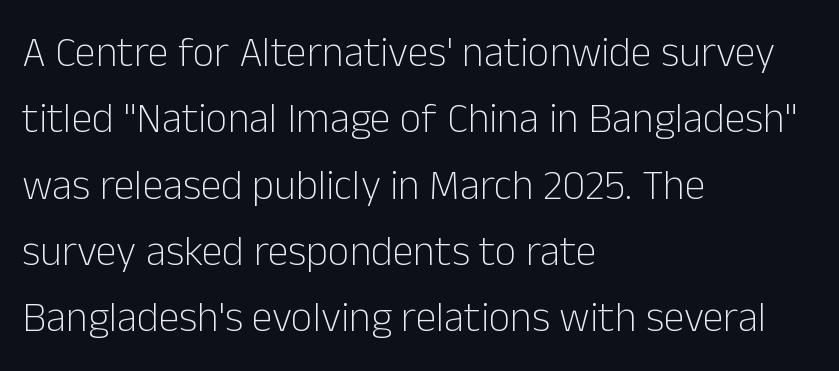
{"serif": "no", "italic": "no", "bold": "no", "weight": "light", "width": "normal", "stroke_contrast": "low", "x_height": "medium", "monospaced": "no", "underline": "no", "align": "left", "line_spacing": "normal", "line_spacing_ratio": 1.58, "letter_spacing": "normal", "letter_spacing_em": 0.0, "glyph_px": 42}
